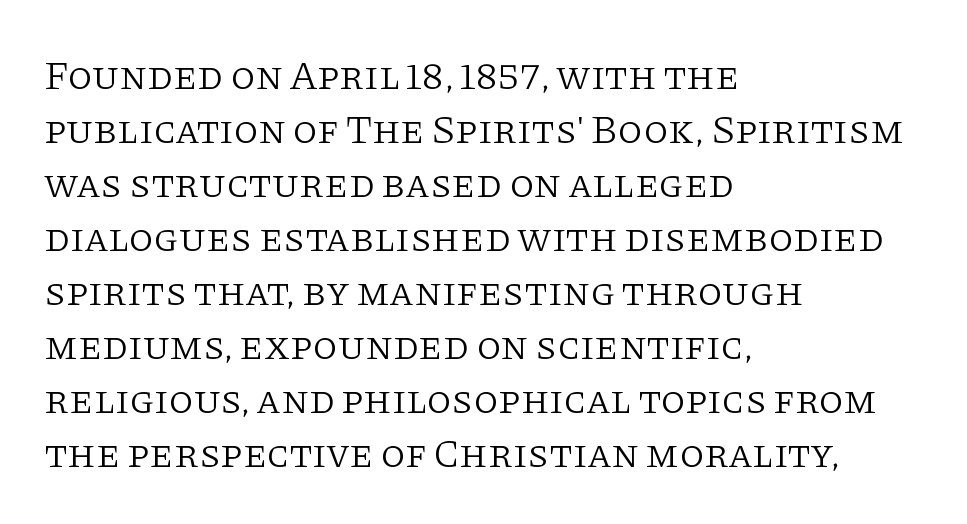
In terms of letterspacing, this is plain default setting. In terms of leading, this rendering sits right in the middle. The face looks like a standard text weight, possibly lighter. Compared with a centered layout, this one pins lines to the left instead. These lines were composed using upright roman letters. The gap between lines stays unmarked.
